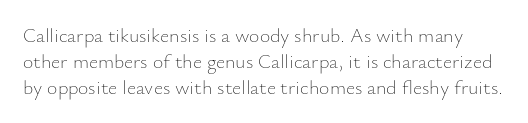
Q: Is the text bold? A: No.
Q: Is the text italic (slanted)? A: No, it is upright.
Q: Is the text underlined? A: No.
Q: Is the spacing between letters normal or unusually wide? A: Normal.
Q: Is the spacing between lines tight, normal or loose? A: Normal.
